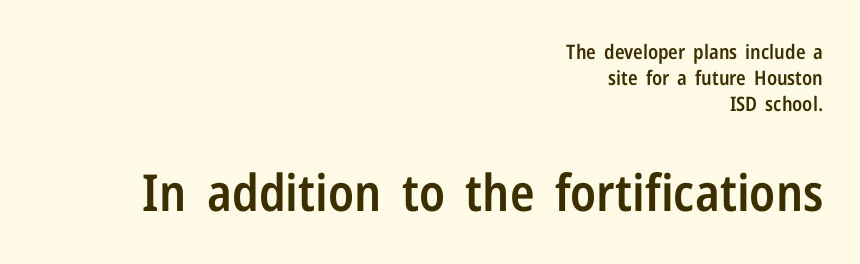
Q: Is the text bold? A: Semi-bold.
Q: Is the text italic (slanted)? A: No, it is upright.
Q: Is the typeface a serif or a sans-serif typeface? A: Sans-serif.
Q: Is the text underlined? A: No.
Q: How is the paragraph aligned? A: Right-aligned.
Q: Is the spacing between letters normal or unusually wide? A: Normal.
Q: Is the spacing between lines tight, normal or loose? A: Normal.
Q: Which block of text is set in a larger size, the first (top) or the second (bottom)? A: The second (bottom) one.
Q: Width (condensed, normal, or wide)? A: Condensed.
Q: Stroke contrast? A: Low.
Q: x-height? A: Medium.
Q: Monospaced? A: No.
